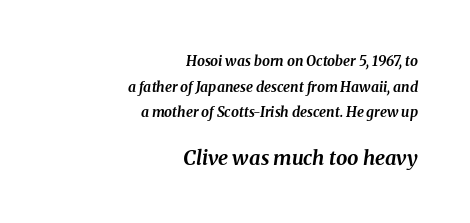
The image shows 20 px bold type, italic (leaning right); set right-aligned, line spacing 1.83x, normal letter spacing, not underlined; the second (bottom) block is 1.43x larger.
